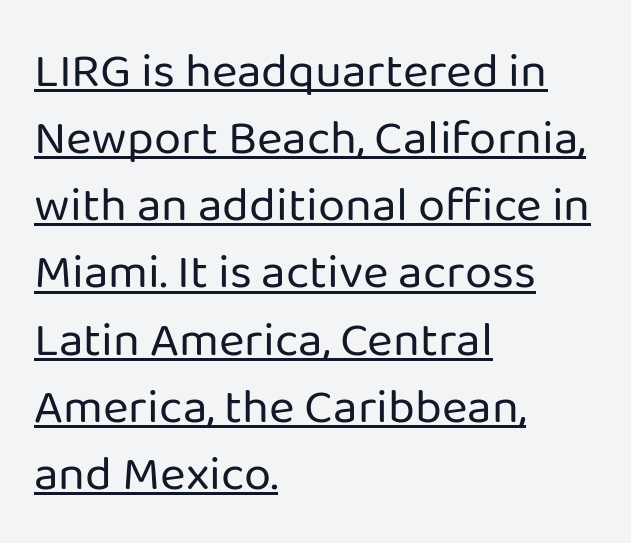
{"serif": "no", "italic": "no", "bold": "no", "weight": "regular", "width": "normal", "stroke_contrast": "low", "x_height": "medium", "monospaced": "no", "underline": "yes", "align": "left", "line_spacing": "normal", "line_spacing_ratio": 1.37, "letter_spacing": "normal", "letter_spacing_em": 0.0, "glyph_px": 49}
